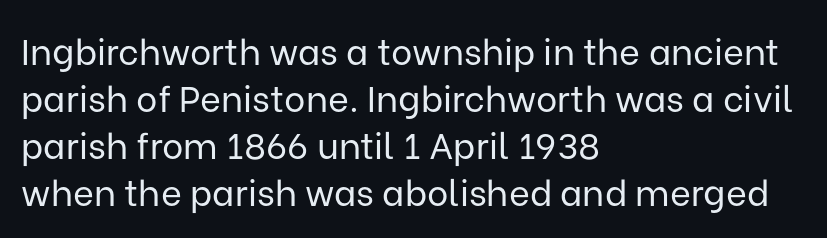
Q: Is the text bold? A: No.
Q: Is the text italic (slanted)? A: No, it is upright.
Q: Is the typeface a serif or a sans-serif typeface? A: Sans-serif.
Q: Is the text underlined? A: No.
Q: How is the paragraph aligned? A: Left-aligned.
Q: Is the spacing between letters normal or unusually wide? A: Normal.
Q: Is the spacing between lines tight, normal or loose? A: Normal.
Q: Width (condensed, normal, or wide)? A: Normal.
Q: Stroke contrast? A: Low.
Q: x-height? A: Medium.
Q: Monospaced? A: No.
